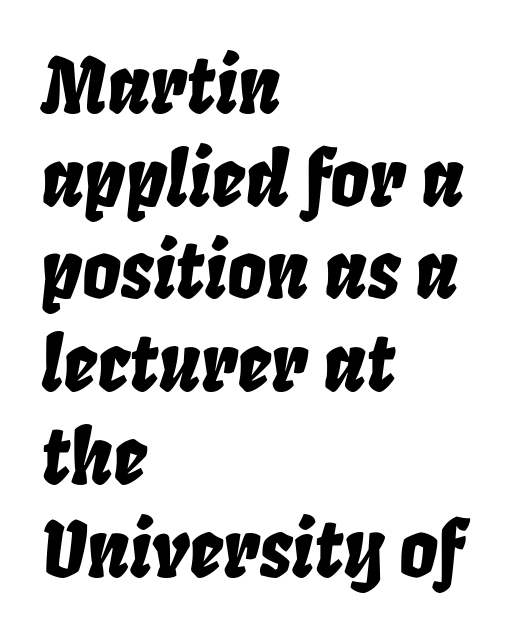
The image shows 76 px condensed type, italic (leaning right); set left-aligned, line spacing 1.22x, normal letter spacing, not underlined; low stroke contrast and a large x-height.
